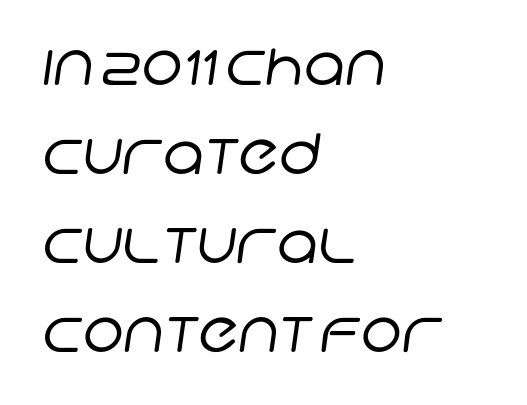
{"serif": "no", "bold": "no", "weight": "regular", "width": "normal", "stroke_contrast": "low", "x_height": "large", "monospaced": "no", "underline": "no", "align": "left", "line_spacing": "normal", "line_spacing_ratio": 1.59, "letter_spacing": "normal", "letter_spacing_em": 0.0, "glyph_px": 56}
